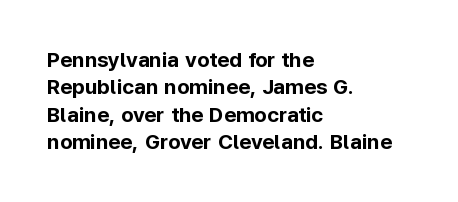
The image shows 21 px bold type, upright; set left-aligned, normal line spacing (1.3x), normal letter spacing, not underlined.
